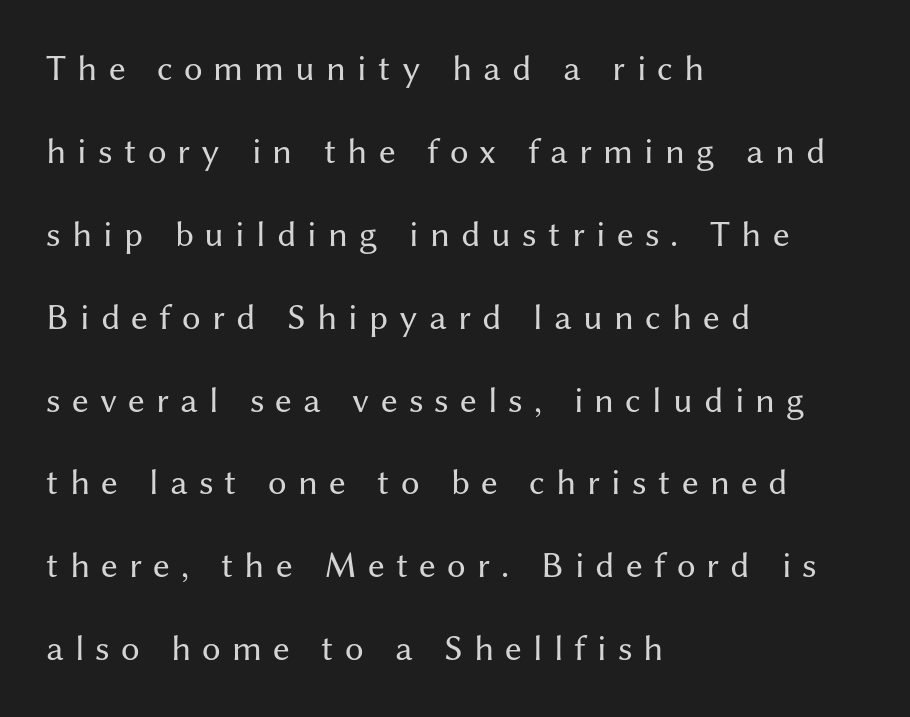
Does the type have serifs? No, each stem ends abruptly. Tracking here is generous; glyphs stand well apart from one another. Loosely led — the rows are spread out. Heaviness? Minimal to ordinary, like unemphasized prose. Characters remain perfectly vertical along every line. Lines of text with bare space underneath.
